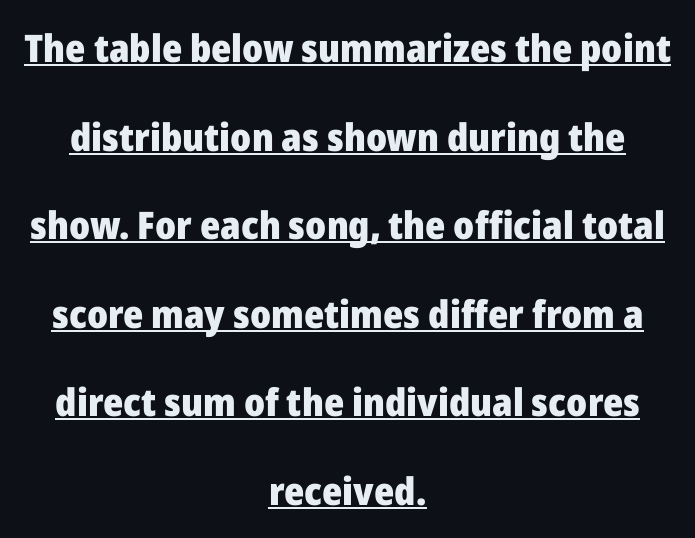
{"serif": "no", "italic": "no", "bold": "yes", "weight": "heavy", "width": "normal", "stroke_contrast": "low", "x_height": "medium", "monospaced": "no", "underline": "yes", "align": "center", "line_spacing": "loose", "line_spacing_ratio": 2.33, "letter_spacing": "normal", "letter_spacing_em": 0.0, "glyph_px": 38}
